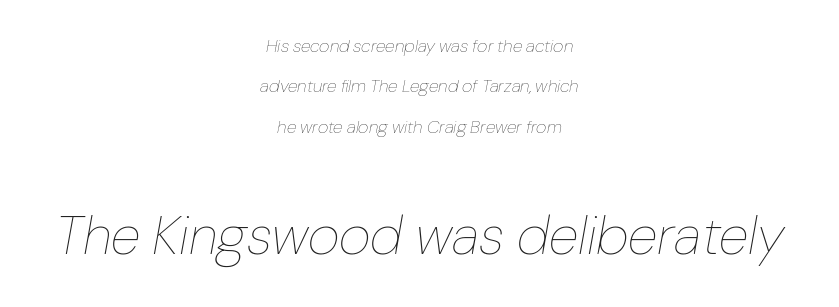
{"italic": "yes", "lean": "right", "slant_degrees": 10, "bold": "no", "weight": "thin", "width": "normal", "stroke_contrast": "low", "x_height": "medium", "monospaced": "no", "underline": "no", "align": "center", "line_spacing": "loose", "line_spacing_ratio": 2.25, "letter_spacing": "normal", "letter_spacing_em": 0.0, "larger_block": "second", "size_ratio": 3.06, "glyph_px": 55}
